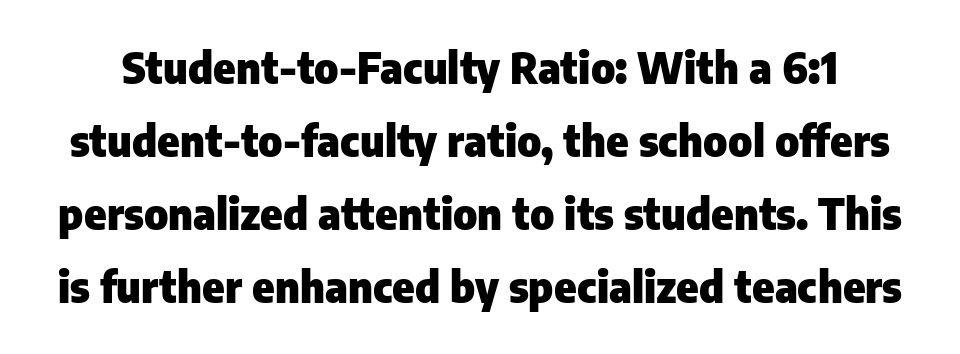
{"serif": "no", "italic": "no", "bold": "yes", "weight": "heavy", "width": "normal", "stroke_contrast": "low", "x_height": "medium", "monospaced": "no", "underline": "no", "line_spacing_ratio": 1.74, "letter_spacing": "normal", "letter_spacing_em": 0.0, "glyph_px": 42}
